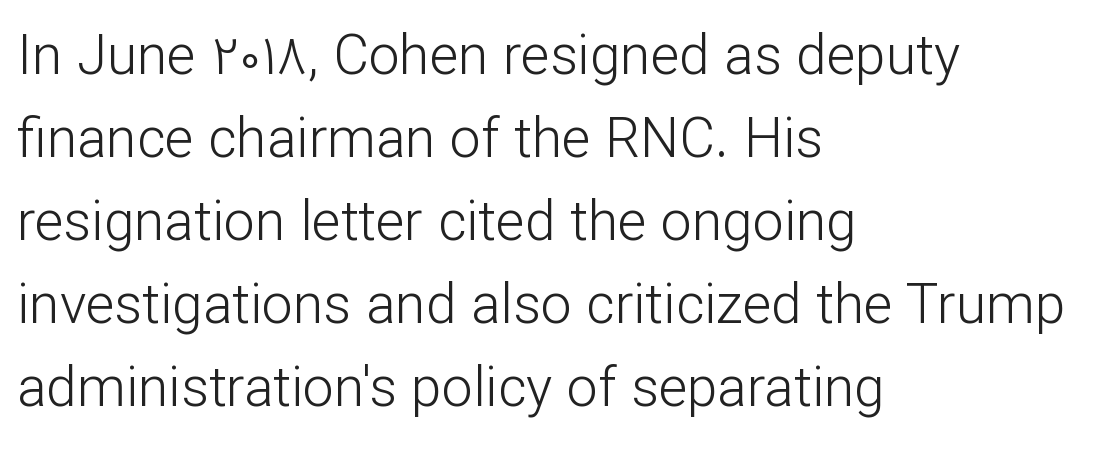
Q: Is the text bold? A: No.
Q: Is the text italic (slanted)? A: No, it is upright.
Q: Is the typeface a serif or a sans-serif typeface? A: Sans-serif.
Q: Is the text underlined? A: No.
Q: How is the paragraph aligned? A: Left-aligned.
Q: Is the spacing between letters normal or unusually wide? A: Normal.
Q: Is the spacing between lines tight, normal or loose? A: Normal.
Q: Width (condensed, normal, or wide)? A: Normal.
Q: Stroke contrast? A: Low.
Q: x-height? A: Medium.
Q: Monospaced? A: No.
